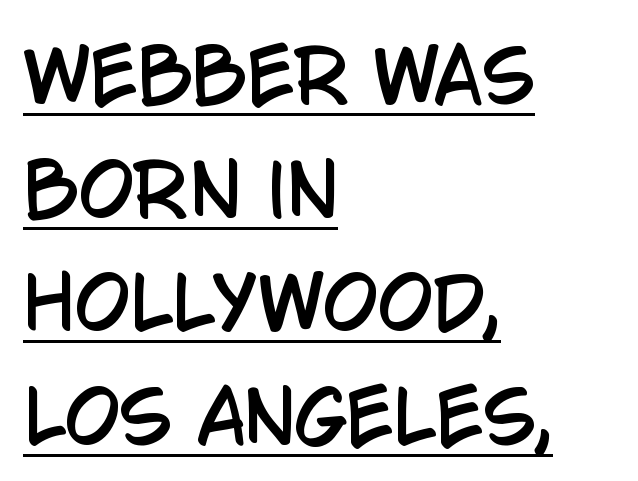
The image shows 71 px condensed sans-serif type, upright; set left-aligned, normal line spacing (1.6x), normal letter spacing, underlined; low stroke contrast and a large x-height.
